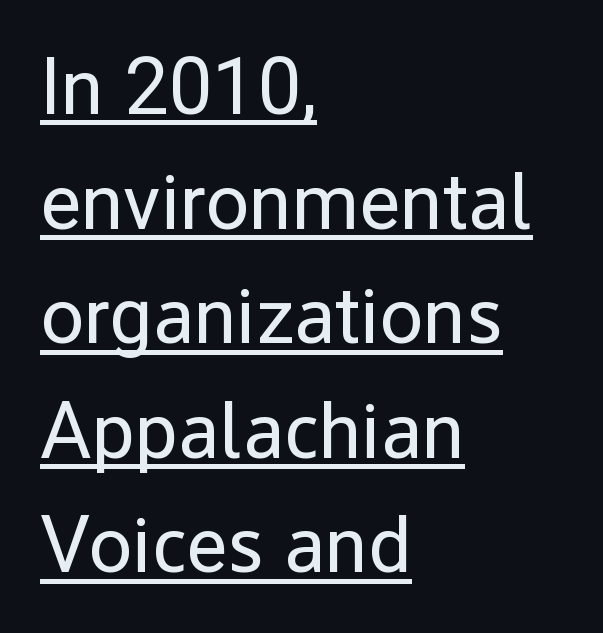
A sans-serif font was chosen for this passage. Horizontal bands of white between lines are of average thickness. Counters stay open thanks to moderate or lighter strokes. Underline: present.
